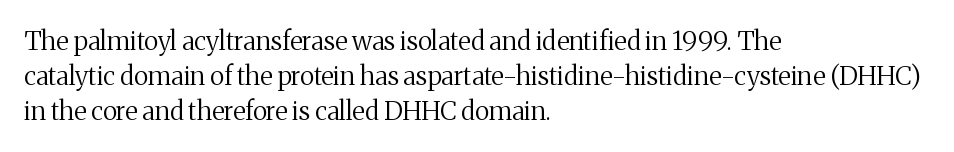
Q: Is the text bold? A: No.
Q: Is the text italic (slanted)? A: No, it is upright.
Q: Is the text underlined? A: No.
Q: How is the paragraph aligned? A: Left-aligned.
Q: Is the spacing between letters normal or unusually wide? A: Normal.
Q: Is the spacing between lines tight, normal or loose? A: Normal.
